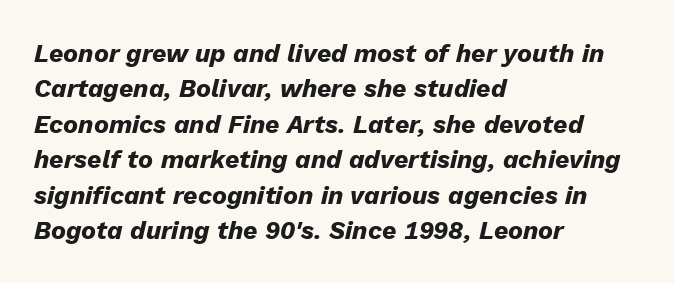
The image shows 25 px bold type, italic (leaning right); set left-aligned, normal line spacing (1.42x), normal letter spacing, not underlined.
